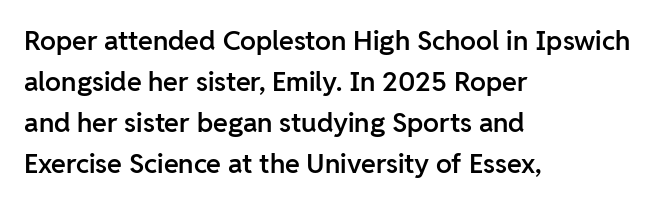
Q: Is the text bold? A: Semi-bold.
Q: Is the text italic (slanted)? A: No, it is upright.
Q: Is the text underlined? A: No.
Q: How is the paragraph aligned? A: Left-aligned.
Q: Is the spacing between letters normal or unusually wide? A: Normal.
Q: Is the spacing between lines tight, normal or loose? A: Normal.
